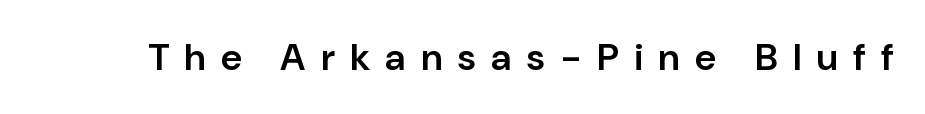
Q: Is the text bold? A: Semi-bold.
Q: Is the text italic (slanted)? A: No, it is upright.
Q: Is the typeface a serif or a sans-serif typeface? A: Sans-serif.
Q: Is the text underlined? A: No.
Q: Is the spacing between letters normal or unusually wide? A: Unusually wide.
Q: Width (condensed, normal, or wide)? A: Normal.
Q: Stroke contrast? A: Low.
Q: x-height? A: Medium.
Q: Monospaced? A: No.
